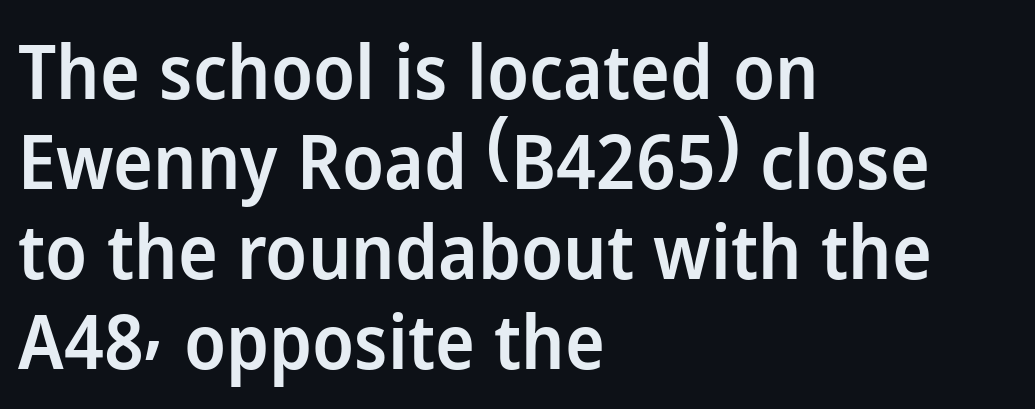
Q: Is the text bold? A: Semi-bold.
Q: Is the text italic (slanted)? A: No, it is upright.
Q: Is the typeface a serif or a sans-serif typeface? A: Sans-serif.
Q: Is the text underlined? A: No.
Q: How is the paragraph aligned? A: Left-aligned.
Q: Is the spacing between letters normal or unusually wide? A: Normal.
Q: Width (condensed, normal, or wide)? A: Normal.
Q: Stroke contrast? A: Low.
Q: x-height? A: Medium.
Q: Monospaced? A: No.
